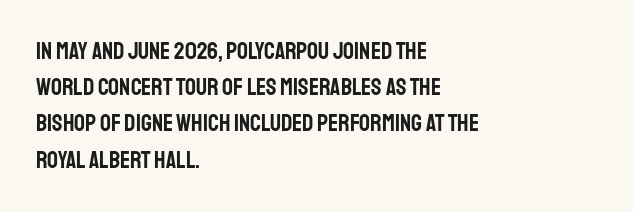
Q: Is the text italic (slanted)? A: No, it is upright.
Q: Is the text underlined? A: No.
Q: How is the paragraph aligned? A: Left-aligned.
Q: Is the spacing between letters normal or unusually wide? A: Normal.
Q: Is the spacing between lines tight, normal or loose? A: Normal.
